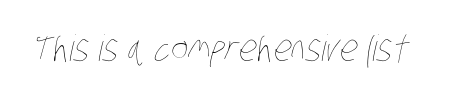
Q: Is the text bold? A: No.
Q: Is the text underlined? A: No.
Q: Is the spacing between letters normal or unusually wide? A: Normal.
Q: Width (condensed, normal, or wide)? A: Condensed.
Q: Stroke contrast? A: Low.
Q: x-height? A: Large.
Q: Monospaced? A: No.
